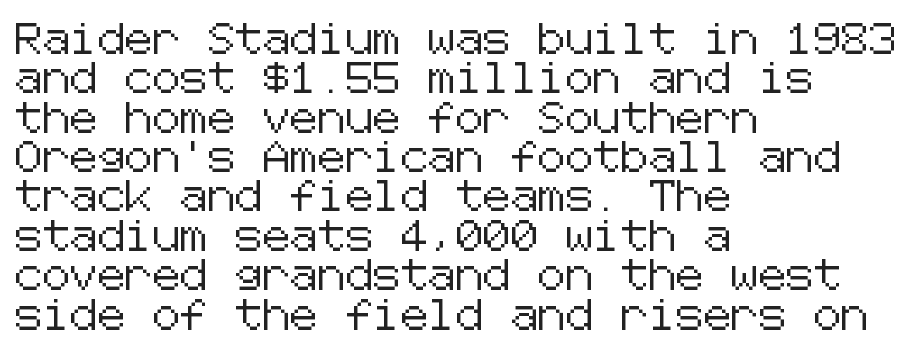
{"serif": "no", "italic": "no", "width": "normal", "stroke_contrast": "low", "x_height": "medium", "underline": "no", "align": "left", "line_spacing": "normal", "line_spacing_ratio": 1.27, "letter_spacing": "normal", "letter_spacing_em": 0.0, "glyph_px": 31}
